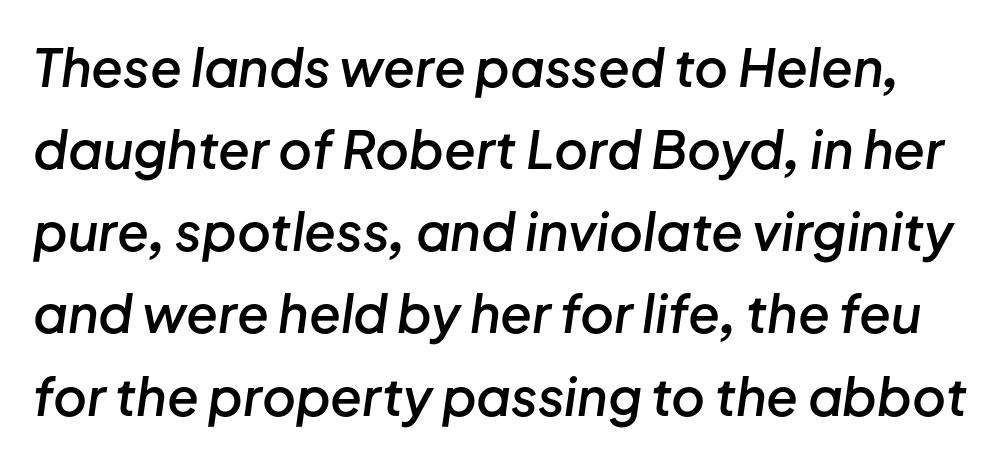
Q: Is the text bold? A: Semi-bold.
Q: Is the text italic (slanted)? A: Yes, it leans right by about 8 degrees.
Q: Is the text underlined? A: No.
Q: Is the spacing between letters normal or unusually wide? A: Normal.
Q: Is the spacing between lines tight, normal or loose? A: Normal.
Q: Width (condensed, normal, or wide)? A: Normal.
Q: Stroke contrast? A: Low.
Q: x-height? A: Medium.
Q: Monospaced? A: No.
